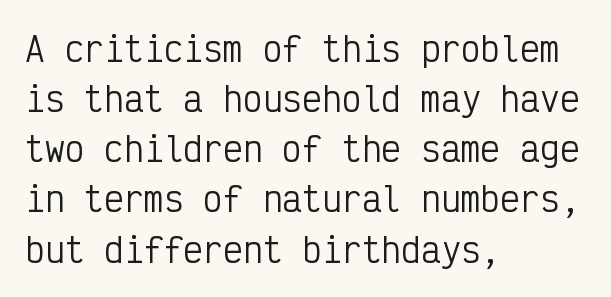
The image shows 33 px regular-weight, condensed sans-serif type, upright, monospaced; set left-aligned, normal line spacing (1.52x), normal letter spacing, not underlined; low stroke contrast and a medium x-height.
